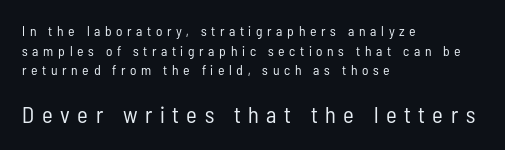
The image shows 23 px text type, upright; set left-aligned, normal line spacing (1.41x), unusually wide letter spacing (+0.33 em), not underlined; the second (bottom) block is 1.64x larger.
